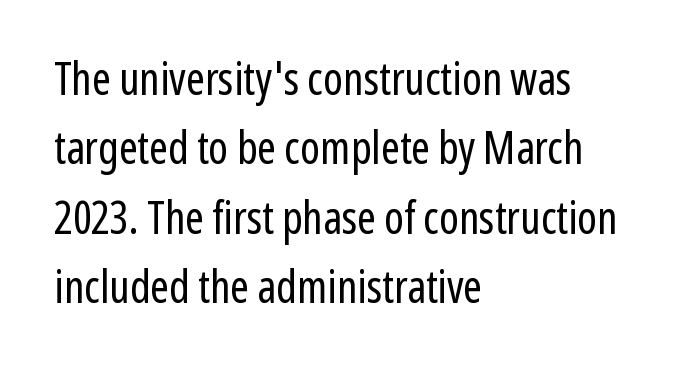
The image shows 45 px regular-weight, condensed sans-serif type, upright; set left-aligned, normal line spacing (1.54x), normal letter spacing, not underlined; low stroke contrast and a medium x-height.
